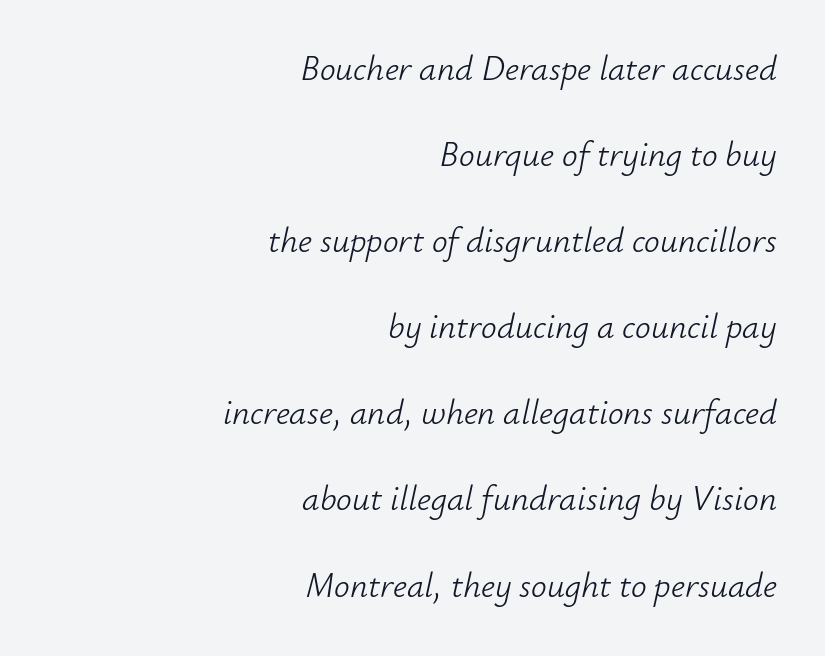
{"italic": "yes", "lean": "right", "slant_degrees": 12, "bold": "no", "weight": "light", "width": "normal", "stroke_contrast": "low", "x_height": "small", "monospaced": "no", "underline": "no", "align": "right", "line_spacing": "loose", "line_spacing_ratio": 2.46, "letter_spacing": "normal", "letter_spacing_em": 0.0, "glyph_px": 35}
